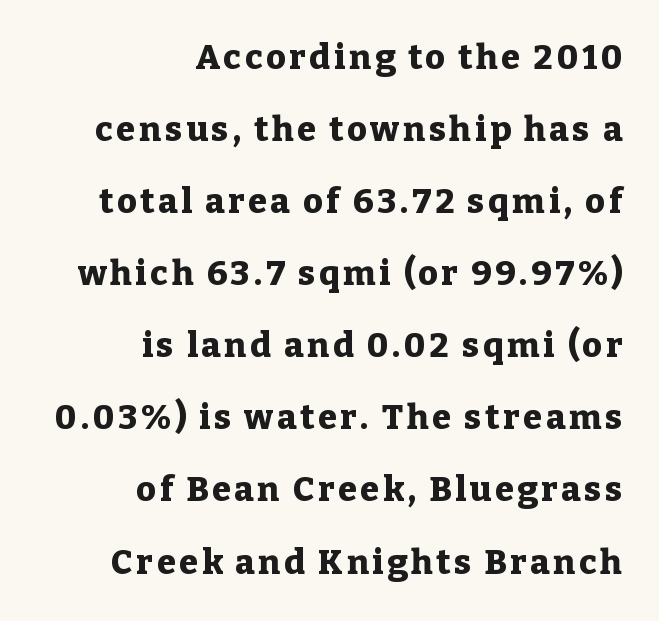
The image shows 34 px heavy serif type, upright; set right-aligned, loose line spacing (2.12x), not underlined; low stroke contrast and a medium x-height.
